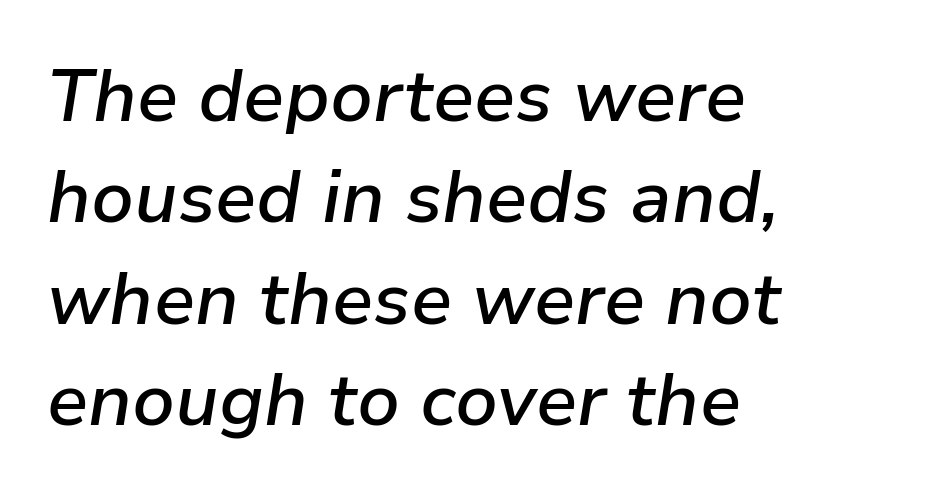
The image shows 73 px semibold type, italic (leaning right); set left-aligned, normal line spacing (1.39x), normal letter spacing, not underlined; low stroke contrast and a medium x-height.
